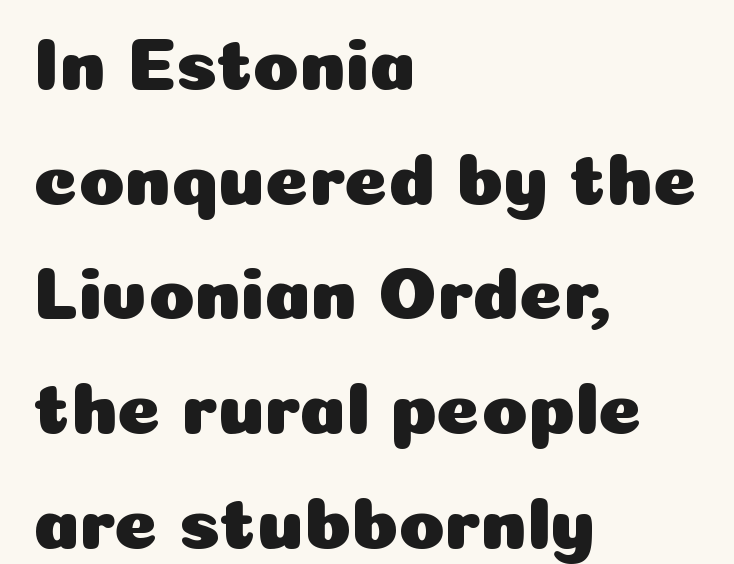
Q: Is the text italic (slanted)? A: No, it is upright.
Q: Is the typeface a serif or a sans-serif typeface? A: Sans-serif.
Q: Is the text underlined? A: No.
Q: How is the paragraph aligned? A: Left-aligned.
Q: Is the spacing between letters normal or unusually wide? A: Normal.
Q: Is the spacing between lines tight, normal or loose? A: Normal.
Q: Width (condensed, normal, or wide)? A: Normal.
Q: Stroke contrast? A: Low.
Q: x-height? A: Medium.
Q: Monospaced? A: No.
